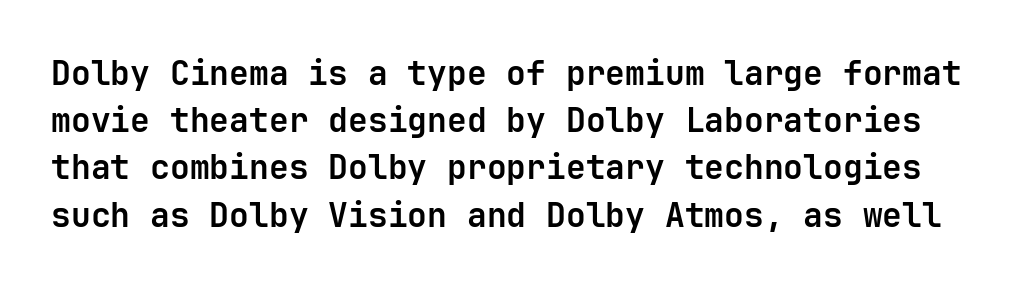
Does the type have serifs? No, each stem ends abruptly. This rendering features lettering with no underline. Heft: maximum for text — a bold. The letters sit at their default tracking, neither squeezed nor spread. Italic: no, the glyphs are upright roman.
